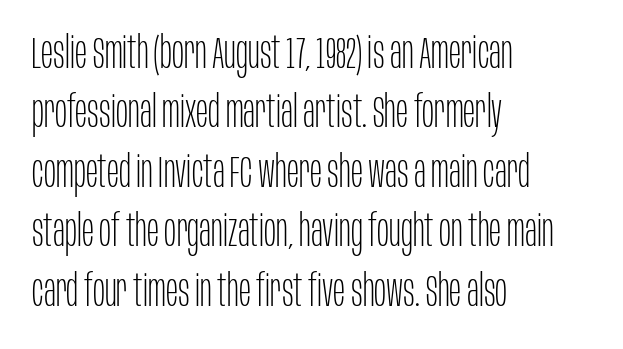
The letters stand upright; this is a roman face. The block of text has a typical density, with ordinary space between rows. The type is set solid horizontally, with unmodified tracking. Is the type heavy? It reads as light-to-regular instead. All the whitespace from short lines collects on the right. Spacing verdict: proportional, widths tailored to each character.
